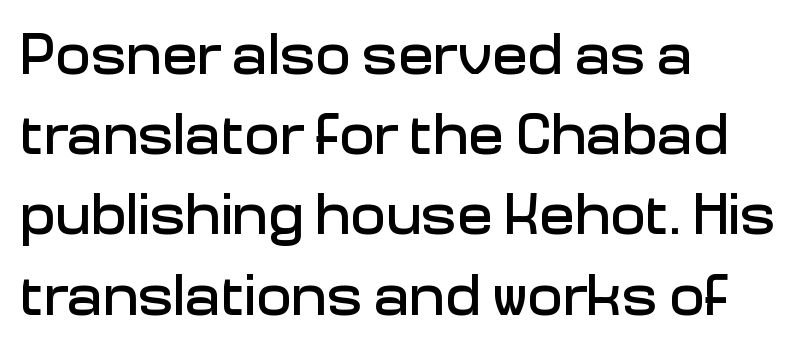
The letters stand upright; this is a roman face. Just letters on the line, the space beneath them empty. Evenly set lines give the paragraph a standard silhouette. Is the block centered? No — it sits flush against the left margin. Does the type have serifs? No, each stem ends abruptly. The letterforms sit shoulder to shoulder at normal distance.
